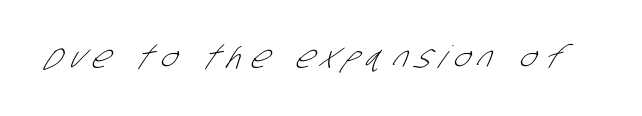
{"serif": "no", "bold": "no", "weight": "light", "width": "condensed", "stroke_contrast": "low", "x_height": "large", "monospaced": "no", "underline": "no", "letter_spacing": "wide", "letter_spacing_em": 0.28, "glyph_px": 31}
